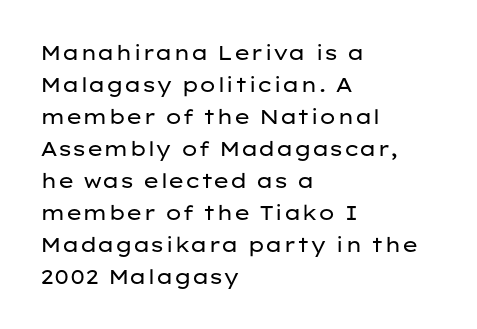
The image shows 20 px text type, upright; set left-aligned, normal line spacing (1.6x), normal letter spacing, not underlined.
